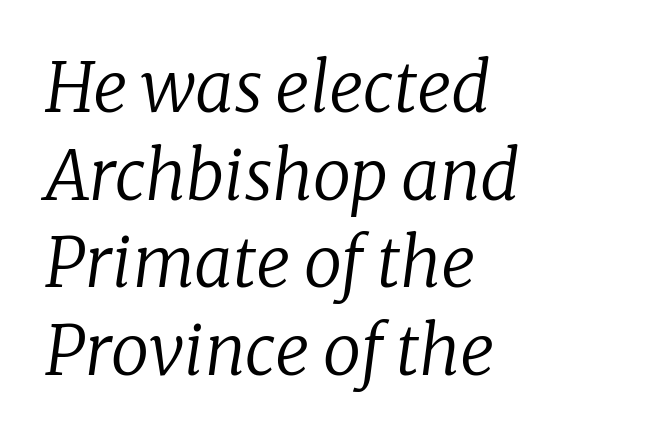
{"serif": "yes", "italic": "yes", "lean": "right", "slant_degrees": 8, "bold": "no", "weight": "regular", "width": "normal", "stroke_contrast": "low", "x_height": "medium", "monospaced": "no", "underline": "no", "align": "left", "line_spacing": "normal", "line_spacing_ratio": 1.29, "letter_spacing": "normal", "letter_spacing_em": 0.0, "glyph_px": 68}
